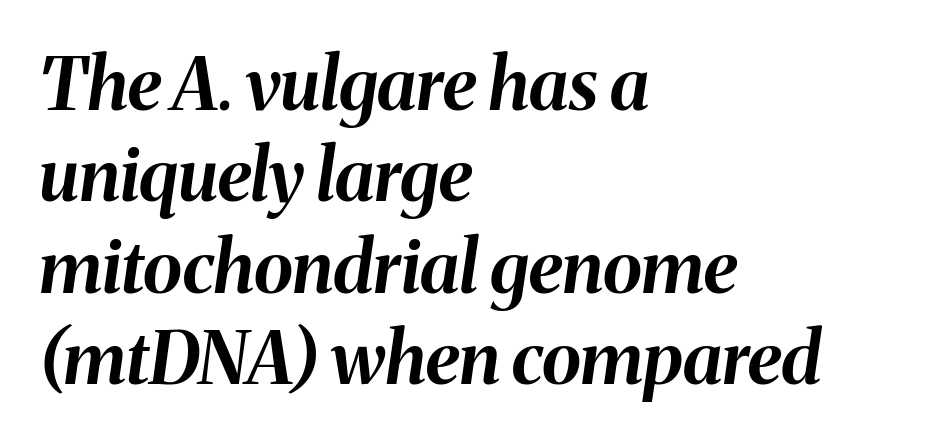
Q: Is the text bold? A: Yes.
Q: Is the text italic (slanted)? A: Yes, it leans right by about 8 degrees.
Q: Is the text underlined? A: No.
Q: How is the paragraph aligned? A: Left-aligned.
Q: Is the spacing between letters normal or unusually wide? A: Normal.
Q: Is the spacing between lines tight, normal or loose? A: Normal.
Q: Width (condensed, normal, or wide)? A: Normal.
Q: Stroke contrast? A: Medium.
Q: x-height? A: Medium.
Q: Monospaced? A: No.
